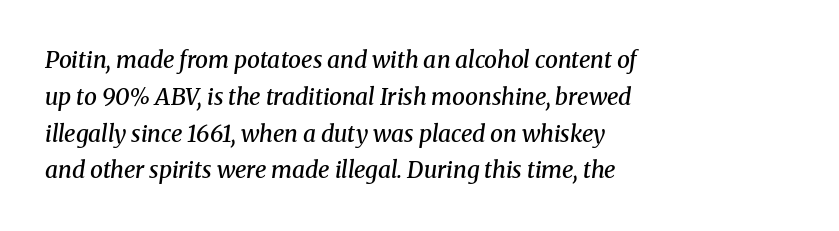
{"italic": "yes", "lean": "right", "slant_degrees": 8, "bold": "semi", "underline": "no", "align": "left", "line_spacing": "normal", "line_spacing_ratio": 1.6, "letter_spacing": "normal", "letter_spacing_em": 0.0, "glyph_px": 23}
